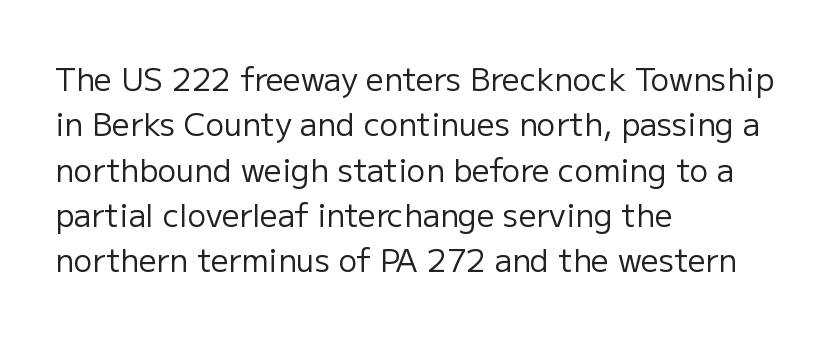
{"serif": "no", "italic": "no", "bold": "no", "weight": "regular", "width": "normal", "stroke_contrast": "low", "x_height": "medium", "monospaced": "no", "underline": "no", "align": "left", "line_spacing": "normal", "line_spacing_ratio": 1.46, "letter_spacing": "normal", "letter_spacing_em": 0.0, "glyph_px": 31}
